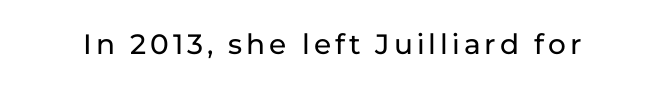
Q: Is the text italic (slanted)? A: No, it is upright.
Q: Is the typeface a serif or a sans-serif typeface? A: Sans-serif.
Q: Is the text underlined? A: No.
Q: Width (condensed, normal, or wide)? A: Normal.
Q: Stroke contrast? A: Low.
Q: x-height? A: Medium.
Q: Monospaced? A: No.
